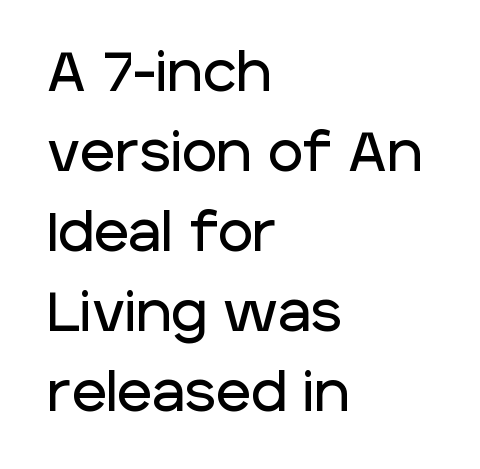
Q: Is the text italic (slanted)? A: No, it is upright.
Q: Is the typeface a serif or a sans-serif typeface? A: Sans-serif.
Q: Is the text underlined? A: No.
Q: How is the paragraph aligned? A: Left-aligned.
Q: Is the spacing between letters normal or unusually wide? A: Normal.
Q: Is the spacing between lines tight, normal or loose? A: Normal.
Q: Width (condensed, normal, or wide)? A: Normal.
Q: Stroke contrast? A: Low.
Q: x-height? A: Large.
Q: Monospaced? A: No.
